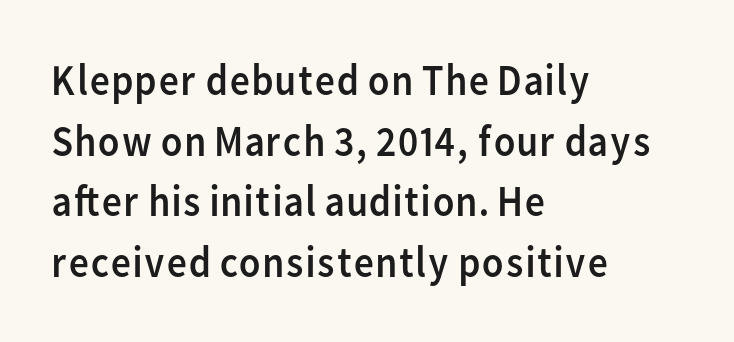
Weight: in the light-to-regular range. To sum up the face: it is a sans, with no serifs. This sample is left-justified, so line endings fall wherever the words run out. Letters rest on an invisible, unmarked baseline.
